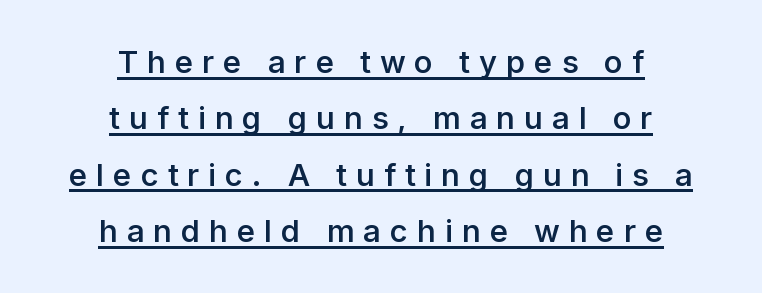
Q: Is the text bold? A: Semi-bold.
Q: Is the text italic (slanted)? A: No, it is upright.
Q: Is the typeface a serif or a sans-serif typeface? A: Sans-serif.
Q: Is the text underlined? A: Yes.
Q: How is the paragraph aligned? A: Centered.
Q: Is the spacing between letters normal or unusually wide? A: Unusually wide.
Q: Width (condensed, normal, or wide)? A: Normal.
Q: Stroke contrast? A: Low.
Q: x-height? A: Medium.
Q: Monospaced? A: No.
